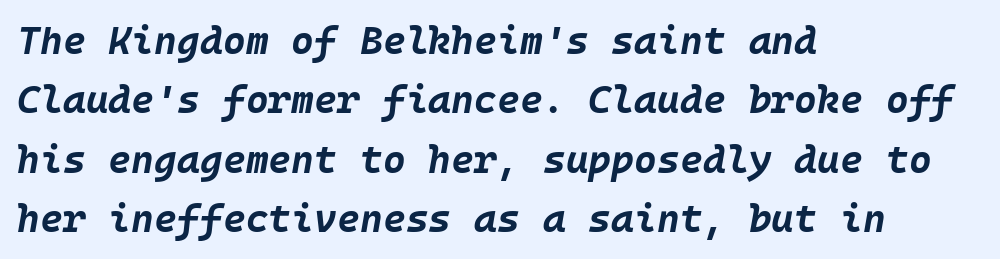
The image shows 39 px bold type, italic (leaning right); set left-aligned, normal line spacing (1.52x), normal letter spacing, not underlined; low stroke contrast and a large x-height.
